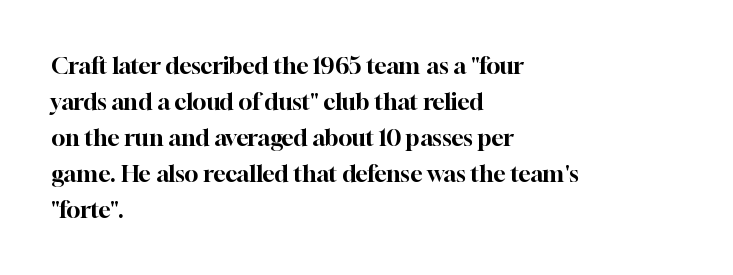
Q: Is the text italic (slanted)? A: No, it is upright.
Q: Is the text underlined? A: No.
Q: How is the paragraph aligned? A: Left-aligned.
Q: Is the spacing between letters normal or unusually wide? A: Normal.
Q: Is the spacing between lines tight, normal or loose? A: Normal.
